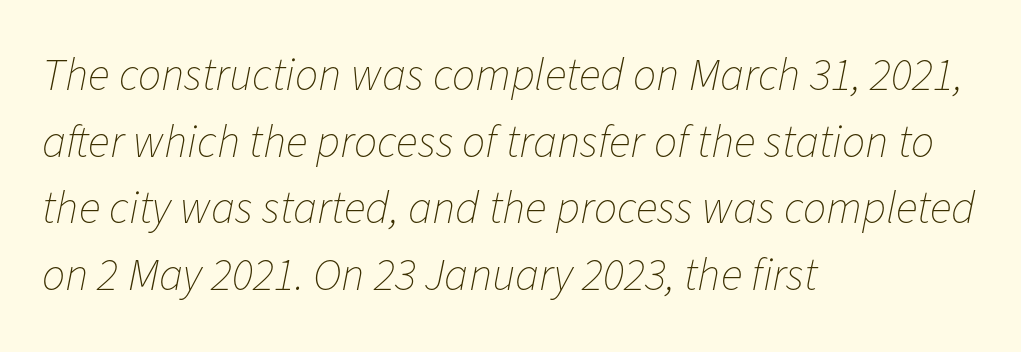
Q: Is the text bold? A: No.
Q: Is the text italic (slanted)? A: Yes, it leans right by about 11 degrees.
Q: Is the text underlined? A: No.
Q: How is the paragraph aligned? A: Left-aligned.
Q: Is the spacing between letters normal or unusually wide? A: Normal.
Q: Is the spacing between lines tight, normal or loose? A: Normal.
Q: Width (condensed, normal, or wide)? A: Normal.
Q: Stroke contrast? A: Low.
Q: x-height? A: Medium.
Q: Monospaced? A: No.
